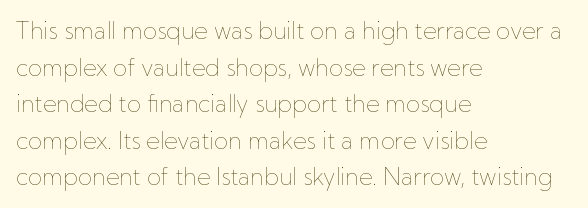
Notice how descenders clear the ascenders below comfortably — that's standard leading. Heft: none added — not bold. Posture: upright roman. The tracking reads as untouched default to a designer's eye. If you drew a ruler down the left edge, every line would touch it.
